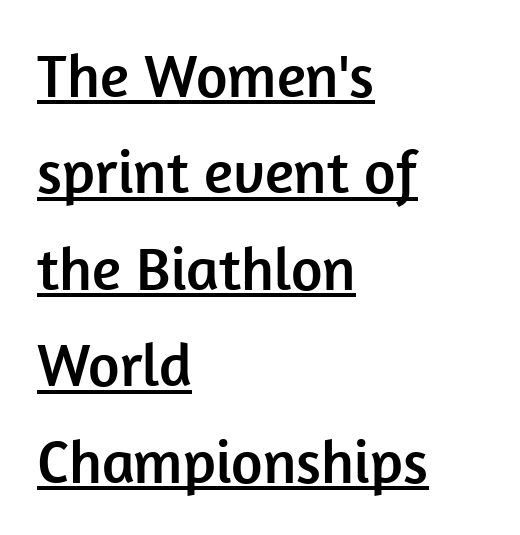
The image shows 61 px sans-serif type, upright; set left-aligned, normal line spacing (1.58x), normal letter spacing, underlined; low stroke contrast and a medium x-height.
